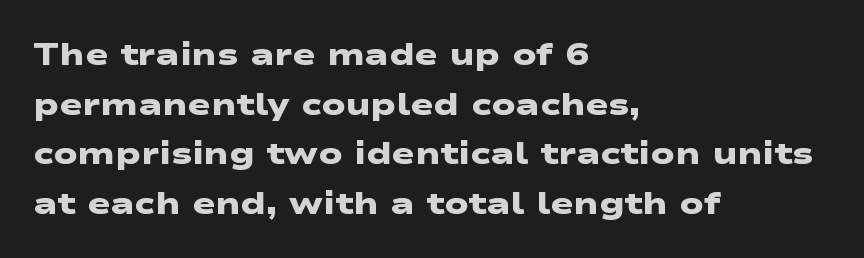
Q: Is the text bold? A: Yes.
Q: Is the typeface a serif or a sans-serif typeface? A: Sans-serif.
Q: Is the text underlined? A: No.
Q: How is the paragraph aligned? A: Left-aligned.
Q: Is the spacing between letters normal or unusually wide? A: Normal.
Q: Is the spacing between lines tight, normal or loose? A: Normal.
Q: Width (condensed, normal, or wide)? A: Wide.
Q: Stroke contrast? A: Low.
Q: x-height? A: Medium.
Q: Monospaced? A: No.
